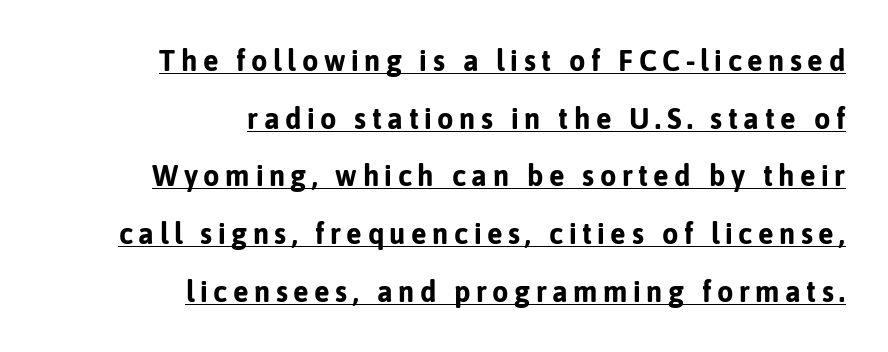
Looks like regular typesetting: each glyph gets only the width it needs. How heavy is the stroke? Heavy — this is a bold. Is there an underline? Yes — a line sits under the letters. Each new line begins a long way beneath the previous one. Italic? Not at all — the glyphs are vertical. These lines are composed in type without serifs.
